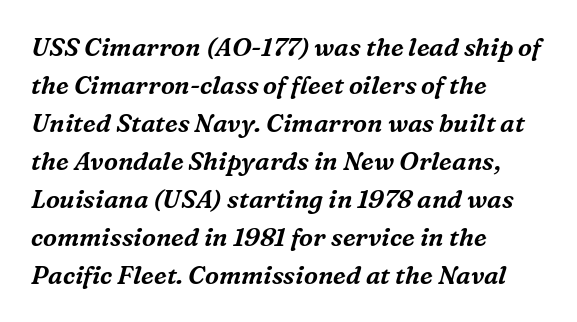
The image shows 25 px text type, italic (leaning right); set left-aligned, normal line spacing (1.52x), normal letter spacing, not underlined.
